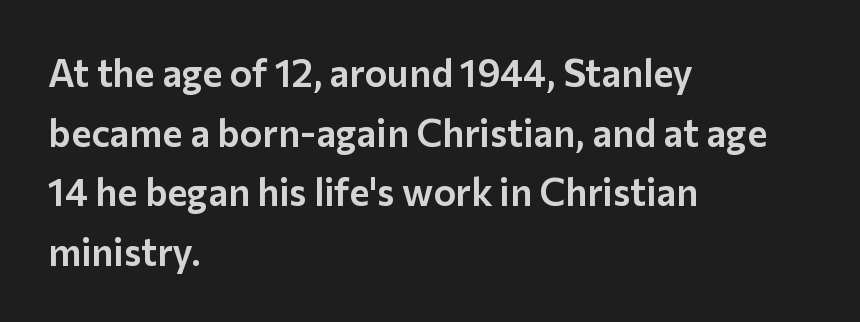
{"serif": "no", "italic": "no", "width": "normal", "stroke_contrast": "low", "x_height": "medium", "monospaced": "no", "underline": "no", "align": "left", "line_spacing": "normal", "line_spacing_ratio": 1.57, "letter_spacing": "normal", "letter_spacing_em": 0.0, "glyph_px": 38}
